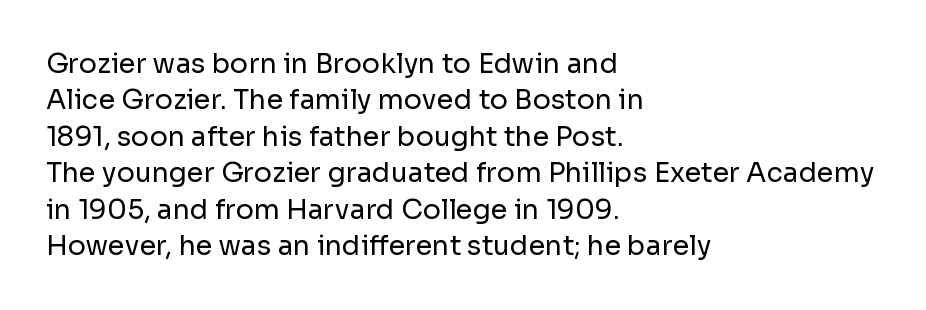
Upright lettering throughout. Reading down the column, the eye jumps a familiar distance to each next line. The typesetting does not lean heavy: it is not bold. Horizontal alignment here is leftward, the default for most running prose. The space directly below the letters is spotless. Glyph-to-glyph distance matches everyday printed text.
